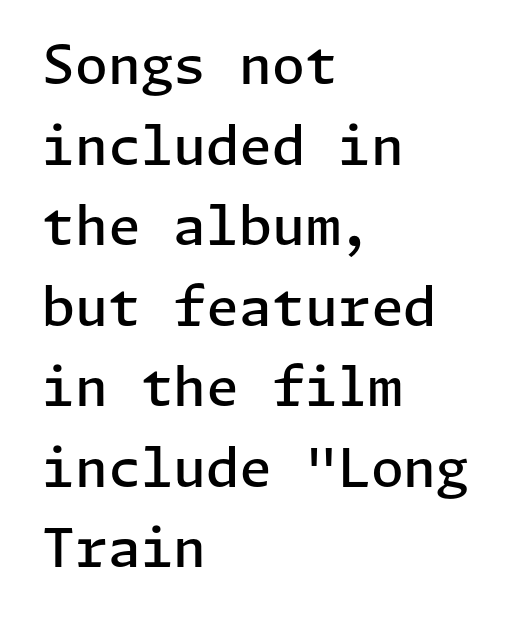
The image shows 53 px semibold sans-serif type, upright; set left-aligned, normal line spacing (1.52x), normal letter spacing, not underlined; low stroke contrast and a medium x-height.
